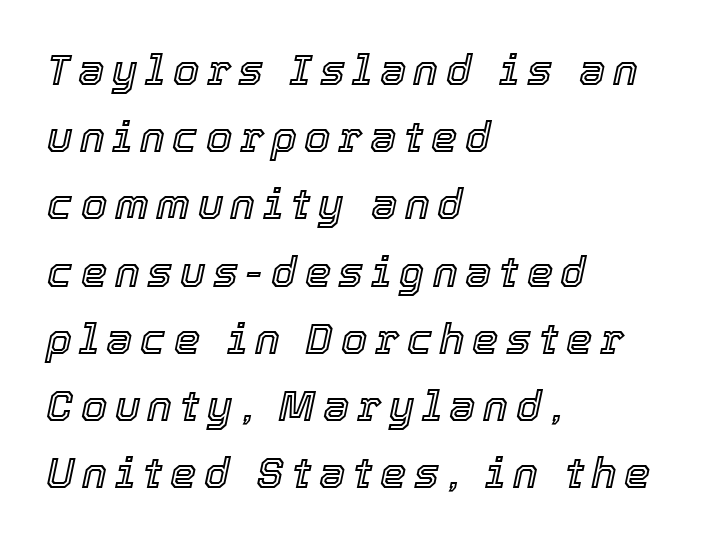
The image shows 42 px text type, italic (leaning right); set left-aligned, normal line spacing (1.6x), not underlined; a medium x-height.
